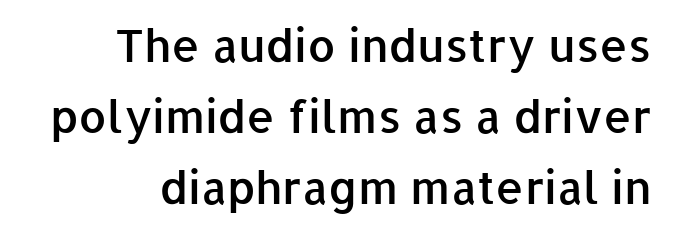
The designer left line spacing at the default. Tall strokes in this sample are plumb rather than angled. In terms of letterform style, serifs are entirely absent. Every letter is mildly thick-stroked: semibold rather than bold. This sample has the flowing, uneven cadence of proportional lettering.
